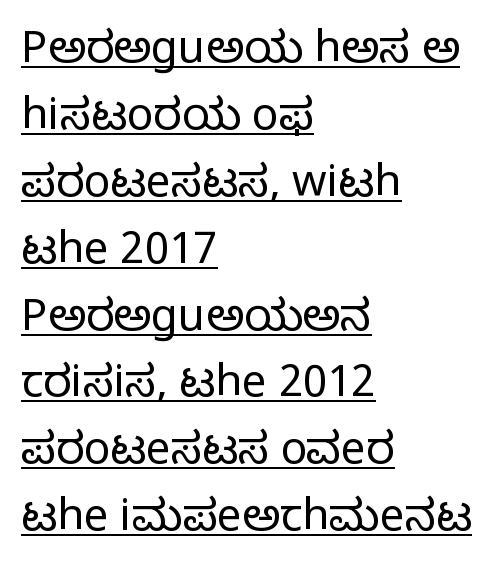
The image shows 44 px light sans-serif type, upright; set left-aligned, normal line spacing (1.52x), normal letter spacing, underlined; low stroke contrast and a medium x-height.
